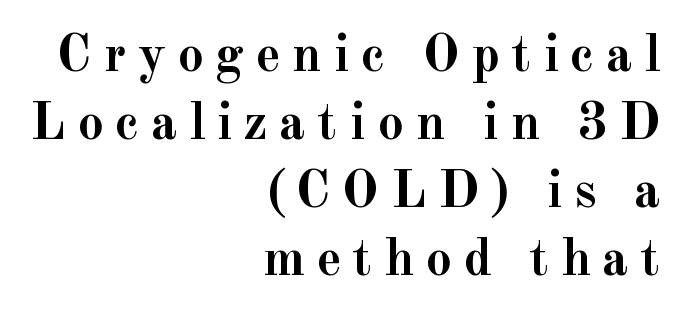
The tracking jumps out immediately: characters are airy and widely separated. Regarding leading, the lines here are spaced in the standard way. Letters rest on an invisible, unmarked baseline. The face used here is seriffed, in the tradition of book romans. Each letter keeps its own natural width here, so spacing adapts to shape.
